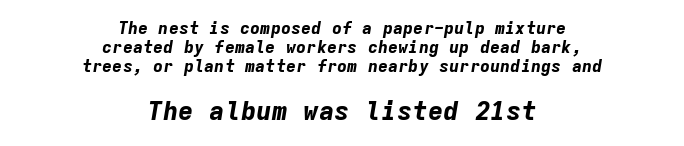
The image shows 26 px bold type, italic (leaning right); set centered, tight line spacing (1.11x), normal letter spacing, not underlined; the second (bottom) block is 1.53x larger.
